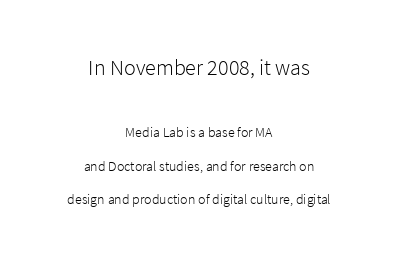
{"italic": "no", "bold": "no", "underline": "no", "align": "center", "line_spacing": "loose", "line_spacing_ratio": 2.39, "letter_spacing": "normal", "letter_spacing_em": 0.0, "larger_block": "first", "size_ratio": 1.57, "glyph_px": 22}
